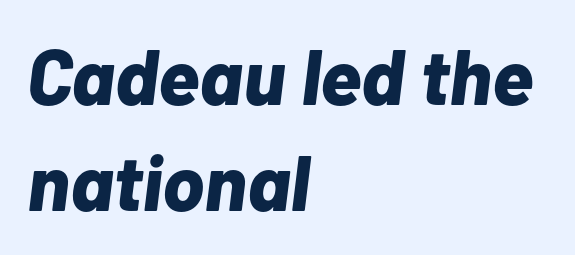
Look at the tracking — it's just the regular setting, nothing added. There's an unmistakable incline to the writing here. The designer left line spacing at the default. The specimen omits any rule beneath the text block's lines. Horizontal alignment here is leftward, the default for most running prose.
